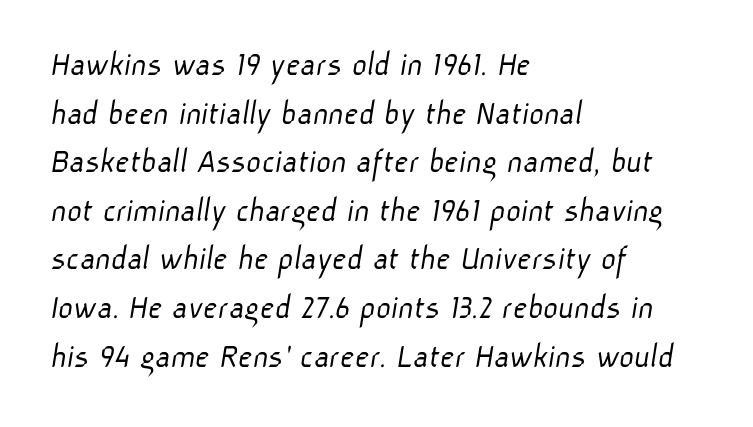
Q: Is the text bold? A: No.
Q: Is the typeface a serif or a sans-serif typeface? A: Sans-serif.
Q: Is the text underlined? A: No.
Q: How is the paragraph aligned? A: Left-aligned.
Q: Is the spacing between letters normal or unusually wide? A: Normal.
Q: Is the spacing between lines tight, normal or loose? A: Normal.
Q: Width (condensed, normal, or wide)? A: Normal.
Q: Stroke contrast? A: Low.
Q: x-height? A: Medium.
Q: Monospaced? A: No.
